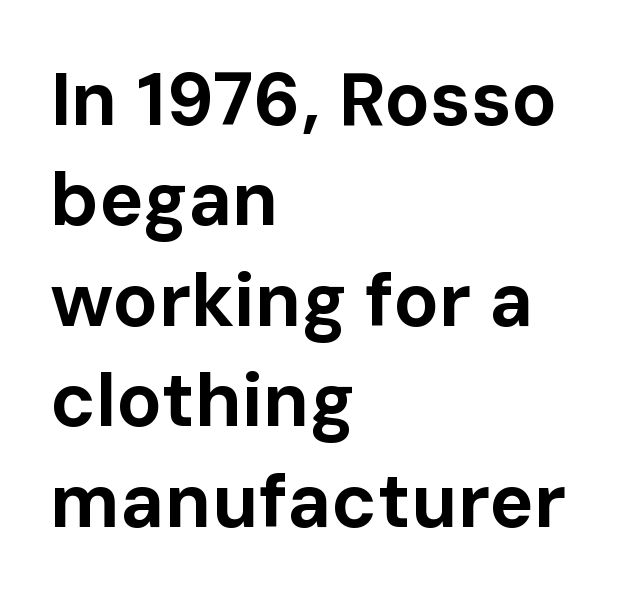
The image shows 75 px bold sans-serif type, upright; set left-aligned, normal line spacing (1.34x), normal letter spacing, not underlined; low stroke contrast and a medium x-height.
